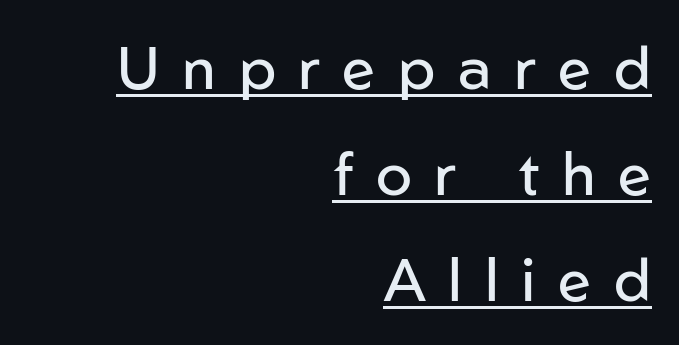
Q: Is the text bold? A: No.
Q: Is the text italic (slanted)? A: No, it is upright.
Q: Is the typeface a serif or a sans-serif typeface? A: Sans-serif.
Q: Is the text underlined? A: Yes.
Q: How is the paragraph aligned? A: Right-aligned.
Q: Is the spacing between letters normal or unusually wide? A: Unusually wide.
Q: Width (condensed, normal, or wide)? A: Normal.
Q: Stroke contrast? A: Low.
Q: x-height? A: Medium.
Q: Monospaced? A: No.
